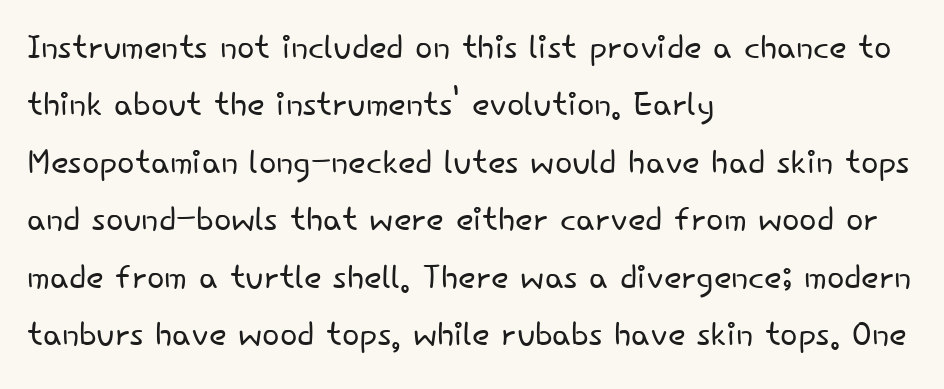
These glyphs show unthickened strokes, regular width or finer. This rendering uses left alignment, leaving the right contour irregular. Vertical strokes here are truly vertical. The string is rendered with underlining switched off. The tracking reads as untouched default to a designer's eye.
